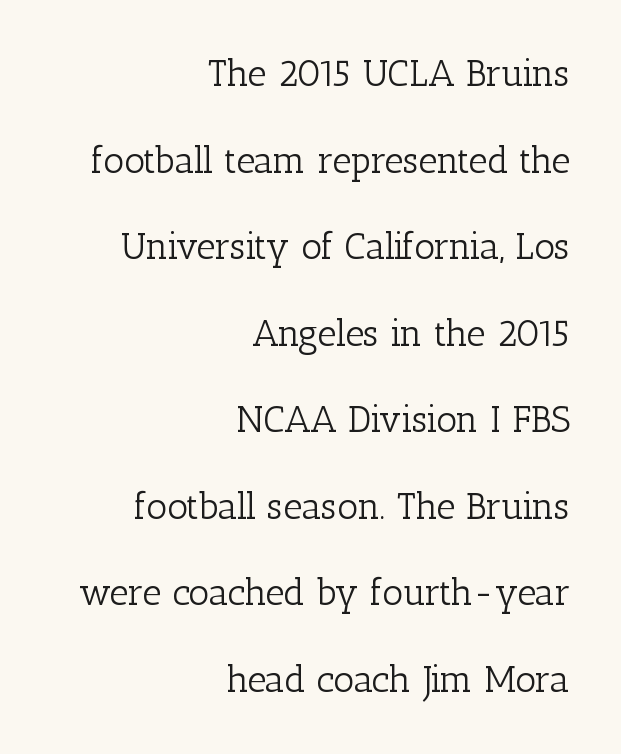
{"serif": "yes", "italic": "no", "bold": "no", "weight": "light", "width": "normal", "stroke_contrast": "low", "x_height": "medium", "monospaced": "no", "underline": "no", "align": "right", "line_spacing": "loose", "line_spacing_ratio": 2.34, "letter_spacing": "normal", "letter_spacing_em": 0.0, "glyph_px": 37}
